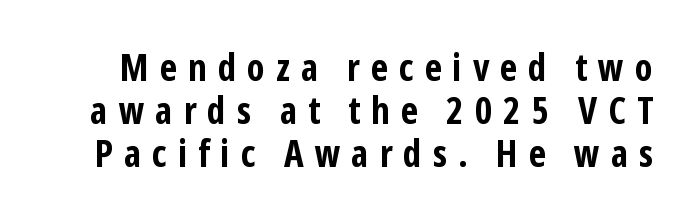
The image shows 38 px bold, condensed sans-serif type, upright; set tight line spacing (1.13x), unusually wide letter spacing (+0.29 em), not underlined; low stroke contrast and a medium x-height.
